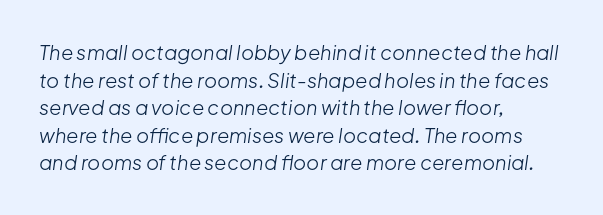
Q: Is the text bold? A: No.
Q: Is the text italic (slanted)? A: Yes, it leans right by about 8 degrees.
Q: Is the text underlined? A: No.
Q: How is the paragraph aligned? A: Left-aligned.
Q: Is the spacing between letters normal or unusually wide? A: Normal.
Q: Is the spacing between lines tight, normal or loose? A: Normal.
